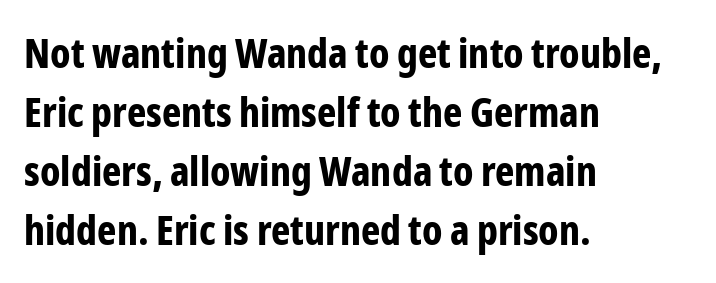
Is the block centered? No — it sits flush against the left margin. Is this a sans? Yes — the strokes have no serifs. Observe the ordinary spacing: letters are neighbours, not strangers. Quick note: not italic, upright. The passage shown is not underscored anywhere. Summary of vertical rhythm: regular, with standard interline spacing.
